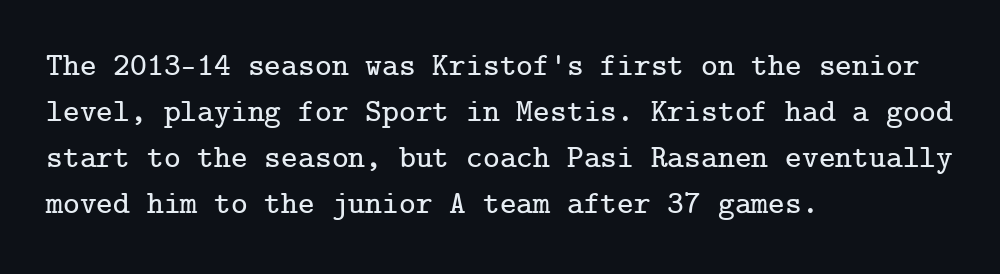
Q: Is the text italic (slanted)? A: No, it is upright.
Q: Is the typeface a serif or a sans-serif typeface? A: Serif.
Q: Is the text underlined? A: No.
Q: How is the paragraph aligned? A: Left-aligned.
Q: Is the spacing between letters normal or unusually wide? A: Normal.
Q: Is the spacing between lines tight, normal or loose? A: Normal.
Q: Width (condensed, normal, or wide)? A: Normal.
Q: Stroke contrast? A: Low.
Q: x-height? A: Medium.
